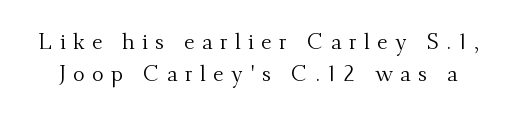
Descenders hang freely into open space. Glyph-to-glyph distance is far greater than everyday printed text. The rendering uses a moderate line-height, typical for paragraphs. On a weight scale, this lands at 450 or below.
